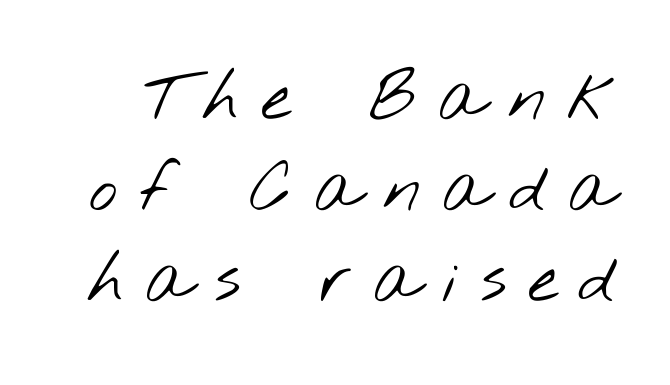
The image shows 68 px light, wide sans-serif type; set normal line spacing (1.34x), unusually wide letter spacing (+0.32 em), not underlined; low stroke contrast and a small x-height.
